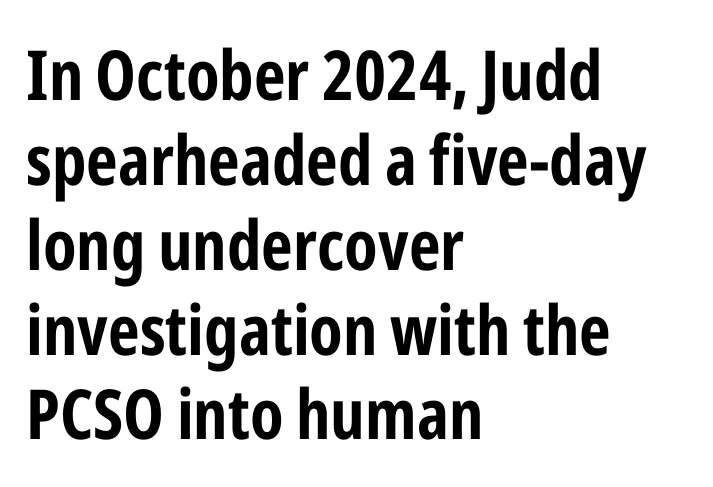
Thick stems and heavy bowls — unmistakably bold. The letterforms sit shoulder to shoulder at normal distance. The lettering holds an erect, upright posture throughout. You could not count columns in this text — the font is proportionally spaced.
